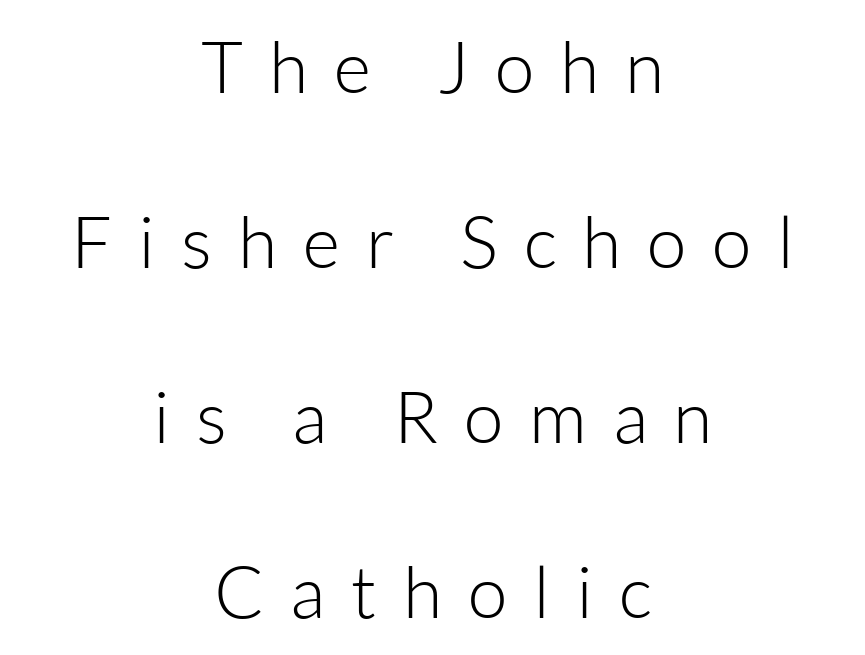
Q: Is the text bold? A: No.
Q: Is the text italic (slanted)? A: No, it is upright.
Q: Is the typeface a serif or a sans-serif typeface? A: Sans-serif.
Q: Is the text underlined? A: No.
Q: How is the paragraph aligned? A: Centered.
Q: Is the spacing between letters normal or unusually wide? A: Unusually wide.
Q: Is the spacing between lines tight, normal or loose? A: Loose.
Q: Width (condensed, normal, or wide)? A: Normal.
Q: Stroke contrast? A: Low.
Q: x-height? A: Medium.
Q: Monospaced? A: No.
